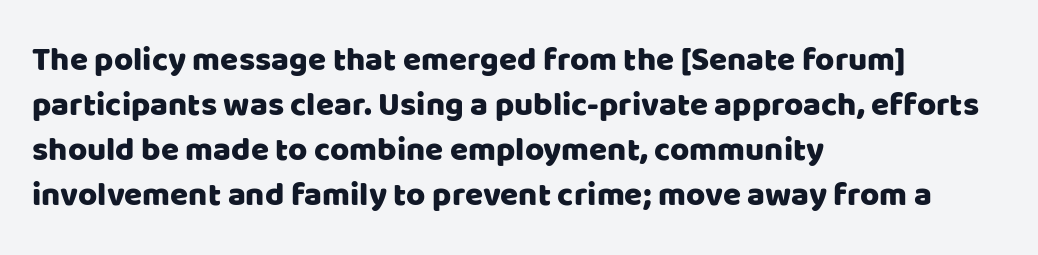
A typesetter would call this proportional, since set widths differ per character. Each word holds together tightly as a unit, with standard inter-letter gaps. The paragraph shown leans on its left margin. Is there much room between lines? A standard amount, neither cramped nor airy.
